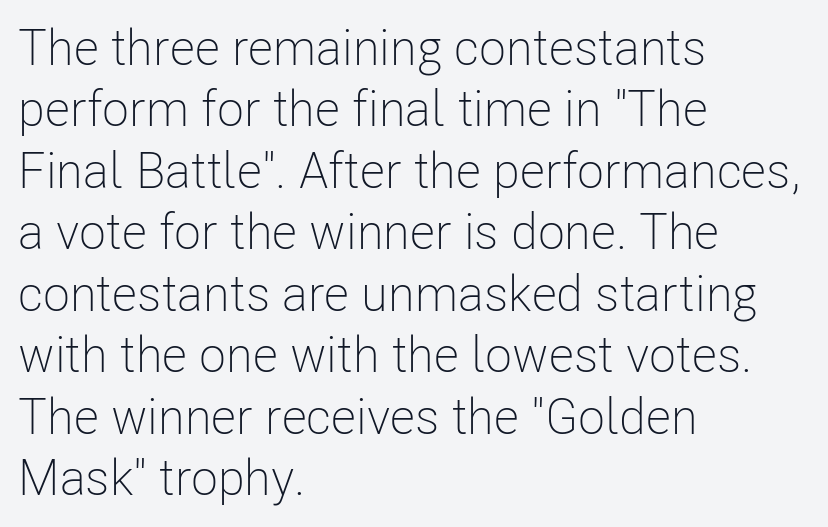
{"serif": "no", "italic": "no", "bold": "no", "weight": "light", "width": "condensed", "stroke_contrast": "low", "x_height": "medium", "monospaced": "no", "underline": "no", "align": "left", "line_spacing_ratio": 1.23, "letter_spacing": "normal", "letter_spacing_em": 0.0, "glyph_px": 50}
